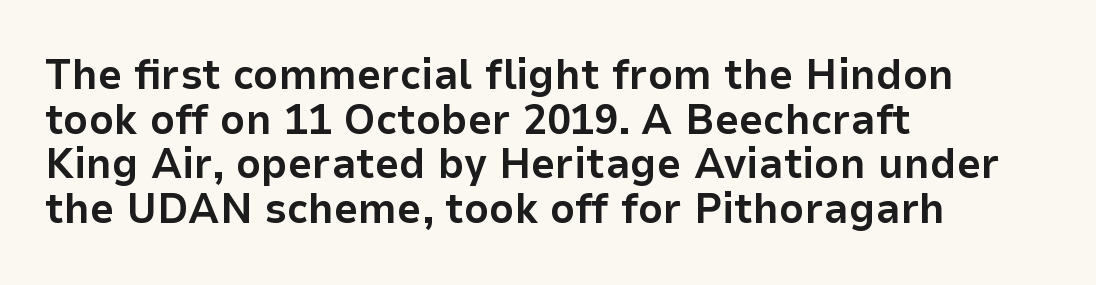
Q: Is the text bold? A: Yes.
Q: Is the text italic (slanted)? A: No, it is upright.
Q: Is the typeface a serif or a sans-serif typeface? A: Sans-serif.
Q: Is the text underlined? A: No.
Q: How is the paragraph aligned? A: Left-aligned.
Q: Is the spacing between letters normal or unusually wide? A: Normal.
Q: Is the spacing between lines tight, normal or loose? A: Tight.
Q: Width (condensed, normal, or wide)? A: Normal.
Q: Stroke contrast? A: Low.
Q: x-height? A: Medium.
Q: Monospaced? A: No.
